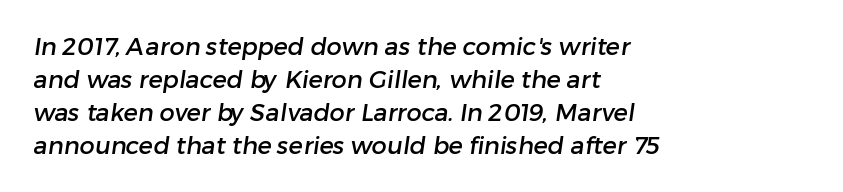
The image shows 24 px text type; set left-aligned, normal line spacing (1.37x), normal letter spacing, not underlined.
